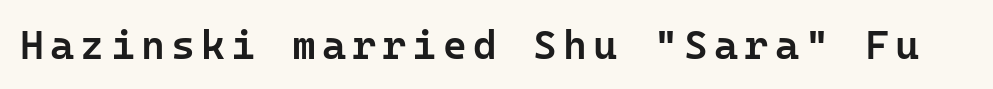
The characters look somewhat weighty, a semibold short of true bold. A typesetter would mark this as roman, not italic. Check under the words: just untouched page. The type family on display is of the sans-serif kind.
